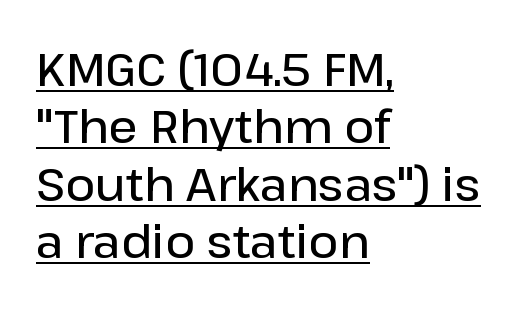
{"serif": "no", "italic": "no", "bold": "semi", "weight": "semibold", "width": "normal", "stroke_contrast": "low", "x_height": "medium", "monospaced": "no", "underline": "yes", "align": "left", "line_spacing": "normal", "line_spacing_ratio": 1.25, "letter_spacing": "normal", "letter_spacing_em": 0.0, "glyph_px": 46}
